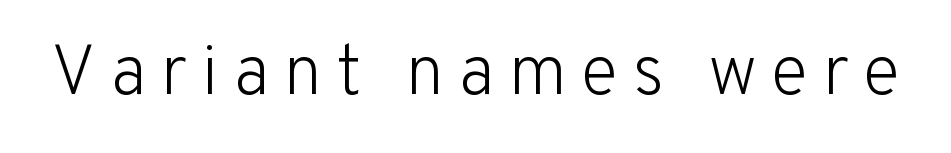
Q: Is the text bold? A: No.
Q: Is the text italic (slanted)? A: No, it is upright.
Q: Is the typeface a serif or a sans-serif typeface? A: Sans-serif.
Q: Is the text underlined? A: No.
Q: Is the spacing between letters normal or unusually wide? A: Unusually wide.
Q: Width (condensed, normal, or wide)? A: Normal.
Q: Stroke contrast? A: Low.
Q: x-height? A: Medium.
Q: Monospaced? A: No.
